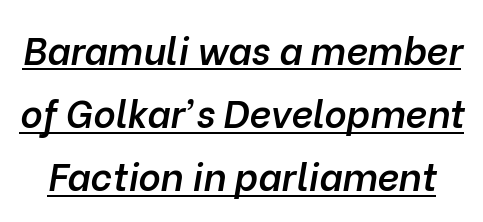
The image shows 38 px semibold type, italic (leaning right); set normal line spacing (1.66x), normal letter spacing, underlined; low stroke contrast and a medium x-height.
